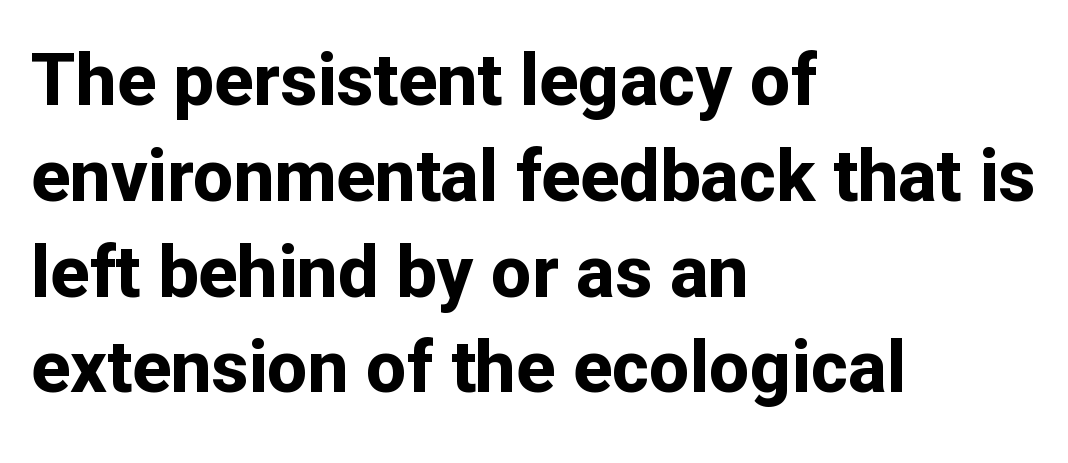
Q: Is the text bold? A: Yes.
Q: Is the text italic (slanted)? A: No, it is upright.
Q: Is the typeface a serif or a sans-serif typeface? A: Sans-serif.
Q: Is the text underlined? A: No.
Q: How is the paragraph aligned? A: Left-aligned.
Q: Is the spacing between letters normal or unusually wide? A: Normal.
Q: Is the spacing between lines tight, normal or loose? A: Normal.
Q: Width (condensed, normal, or wide)? A: Normal.
Q: Stroke contrast? A: Low.
Q: x-height? A: Medium.
Q: Monospaced? A: No.
